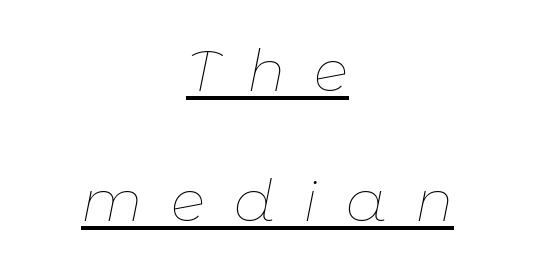
The typesetter has applied underlining to the passage shown. You can tell it's italic because the verticals aren't actually vertical. No extra ink here — the face is not bold. Here the designer chose a conventional face with non-uniform glyph widths. Short note: letters widely spaced.
